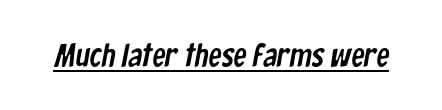
{"serif": "no", "width": "condensed", "stroke_contrast": "low", "x_height": "medium", "monospaced": "no", "underline": "yes", "letter_spacing": "normal", "letter_spacing_em": 0.0, "glyph_px": 33}
